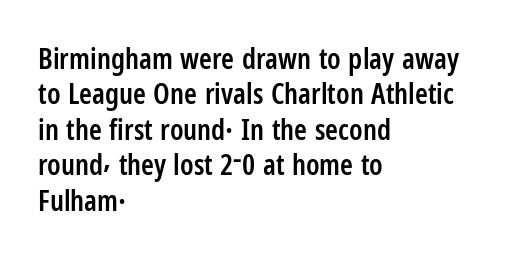
These lines stack with their left ends in a neat column. Words appear dense and cohesive because spacing is normal. Beneath every word, the page is bare. Ascenders rise straight up at ninety degrees.
